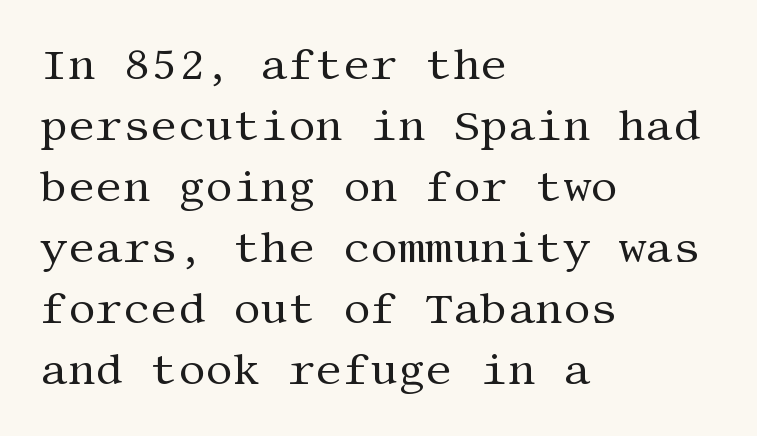
{"serif": "yes", "italic": "no", "bold": "no", "weight": "regular", "width": "normal", "stroke_contrast": "medium", "x_height": "large", "underline": "no", "align": "left", "line_spacing": "normal", "line_spacing_ratio": 1.42, "letter_spacing": "normal", "letter_spacing_em": 0.0, "glyph_px": 43}
